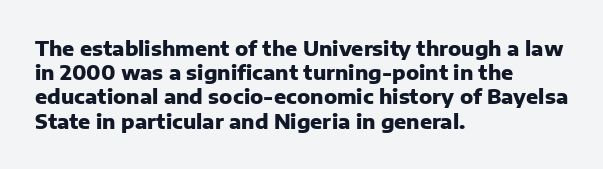
Q: Is the text bold? A: Yes.
Q: Is the text italic (slanted)? A: No, it is upright.
Q: Is the text underlined? A: No.
Q: How is the paragraph aligned? A: Left-aligned.
Q: Is the spacing between letters normal or unusually wide? A: Normal.
